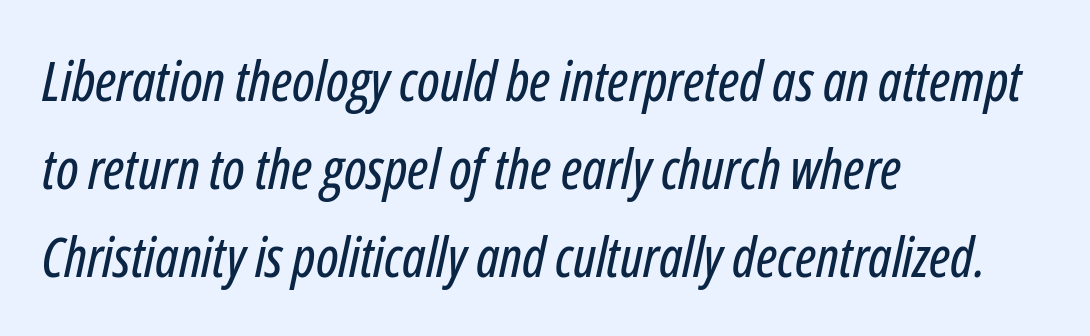
The image shows 55 px condensed type, italic (leaning right); set left-aligned, normal line spacing (1.6x), normal letter spacing, not underlined; low stroke contrast and a medium x-height.
